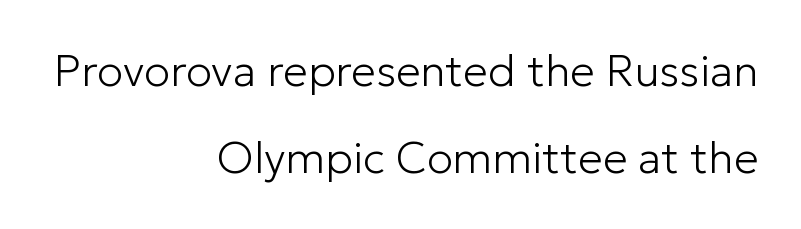
Q: Is the text bold? A: No.
Q: Is the text italic (slanted)? A: No, it is upright.
Q: Is the typeface a serif or a sans-serif typeface? A: Sans-serif.
Q: Is the text underlined? A: No.
Q: How is the paragraph aligned? A: Right-aligned.
Q: Is the spacing between letters normal or unusually wide? A: Normal.
Q: Is the spacing between lines tight, normal or loose? A: Loose.
Q: Width (condensed, normal, or wide)? A: Normal.
Q: Stroke contrast? A: Low.
Q: x-height? A: Medium.
Q: Monospaced? A: No.
